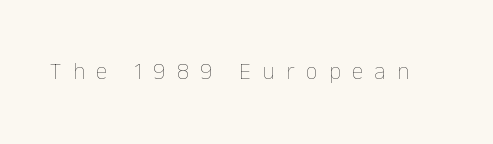
{"italic": "no", "bold": "no", "underline": "no", "letter_spacing": "wide", "letter_spacing_em": 0.5, "glyph_px": 23}
